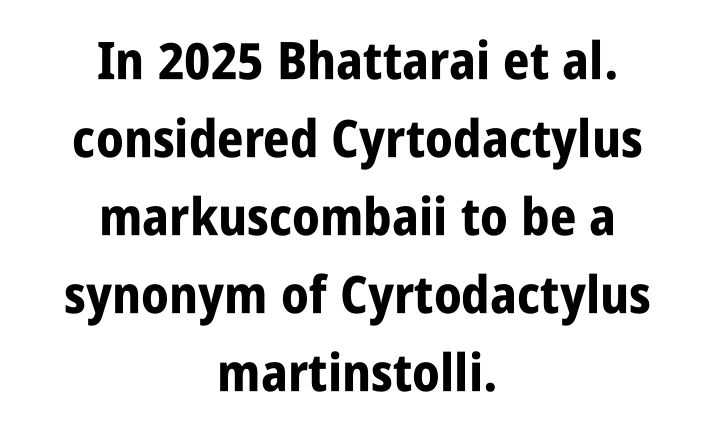
Q: Is the text bold? A: Yes.
Q: Is the text italic (slanted)? A: No, it is upright.
Q: Is the typeface a serif or a sans-serif typeface? A: Sans-serif.
Q: Is the text underlined? A: No.
Q: How is the paragraph aligned? A: Centered.
Q: Is the spacing between letters normal or unusually wide? A: Normal.
Q: Is the spacing between lines tight, normal or loose? A: Normal.
Q: Width (condensed, normal, or wide)? A: Condensed.
Q: Stroke contrast? A: Low.
Q: x-height? A: Large.
Q: Monospaced? A: No.
